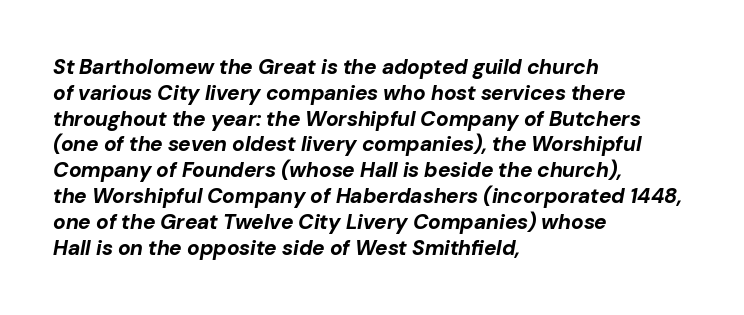
The typesetter chose a ragged-right arrangement here. Observe the ordinary spacing: letters are neighbours, not strangers. Anything drawn beneath the words? Only blank space. The passage shown is emphatically bold. Designer's note — italics engaged.
